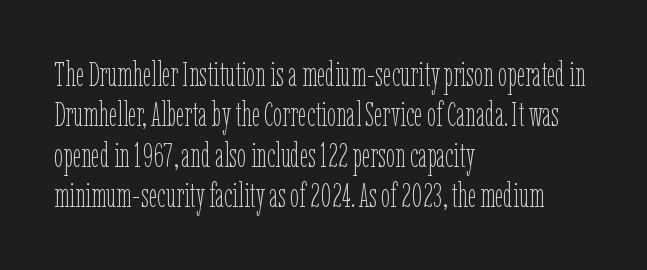
Q: Is the text bold? A: No.
Q: Is the text italic (slanted)? A: No, it is upright.
Q: Is the text underlined? A: No.
Q: How is the paragraph aligned? A: Left-aligned.
Q: Is the spacing between letters normal or unusually wide? A: Normal.
Q: Width (condensed, normal, or wide)? A: Condensed.
Q: Stroke contrast? A: Low.
Q: x-height? A: Medium.
Q: Monospaced? A: No.
